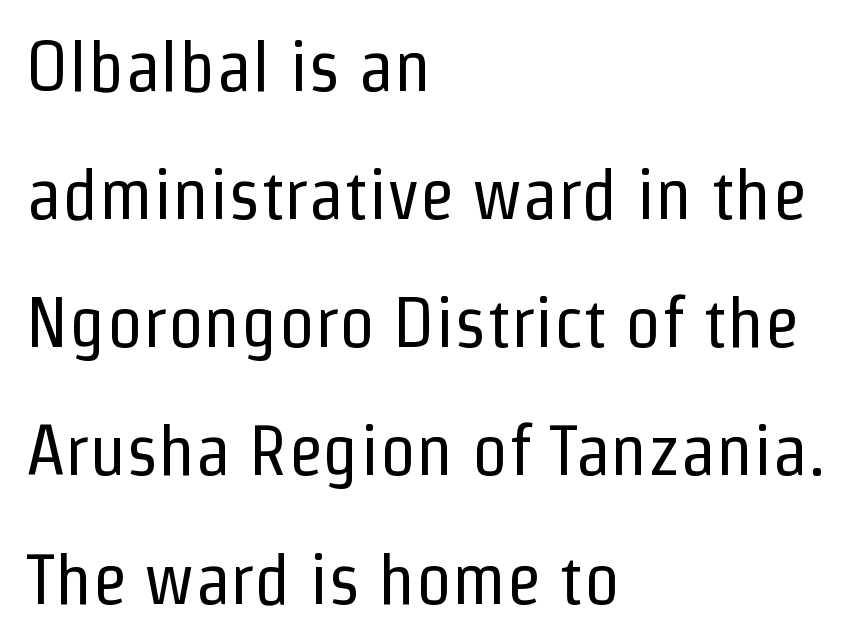
Q: Is the text bold? A: No.
Q: Is the text italic (slanted)? A: No, it is upright.
Q: Is the typeface a serif or a sans-serif typeface? A: Sans-serif.
Q: Is the text underlined? A: No.
Q: How is the paragraph aligned? A: Left-aligned.
Q: Is the spacing between letters normal or unusually wide? A: Normal.
Q: Width (condensed, normal, or wide)? A: Condensed.
Q: Stroke contrast? A: Low.
Q: x-height? A: Medium.
Q: Monospaced? A: No.
